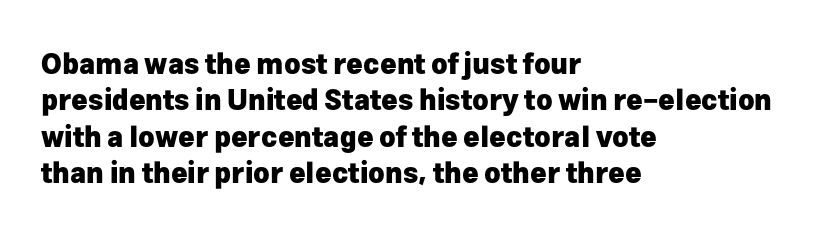
{"serif": "no", "italic": "no", "bold": "yes", "weight": "heavy", "width": "normal", "stroke_contrast": "low", "x_height": "medium", "monospaced": "no", "underline": "no", "align": "left", "line_spacing": "normal", "line_spacing_ratio": 1.3, "letter_spacing": "normal", "letter_spacing_em": 0.0, "glyph_px": 28}
